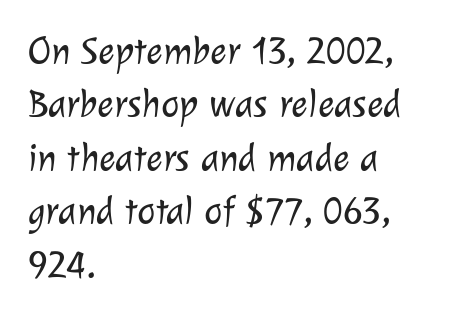
The image shows 39 px light sans-serif type; set left-aligned, normal line spacing (1.37x), normal letter spacing, not underlined; low stroke contrast and a medium x-height.
